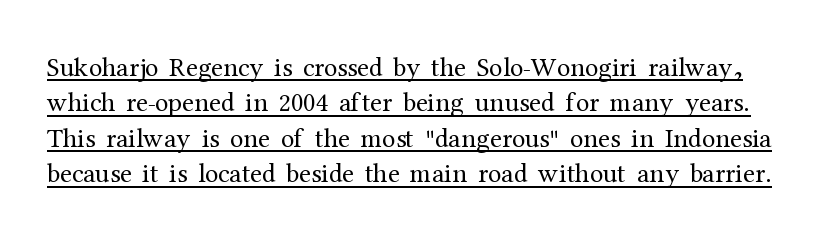
Q: Is the text bold? A: No.
Q: Is the text italic (slanted)? A: No, it is upright.
Q: Is the text underlined? A: Yes.
Q: Is the spacing between letters normal or unusually wide? A: Normal.
Q: Is the spacing between lines tight, normal or loose? A: Normal.
